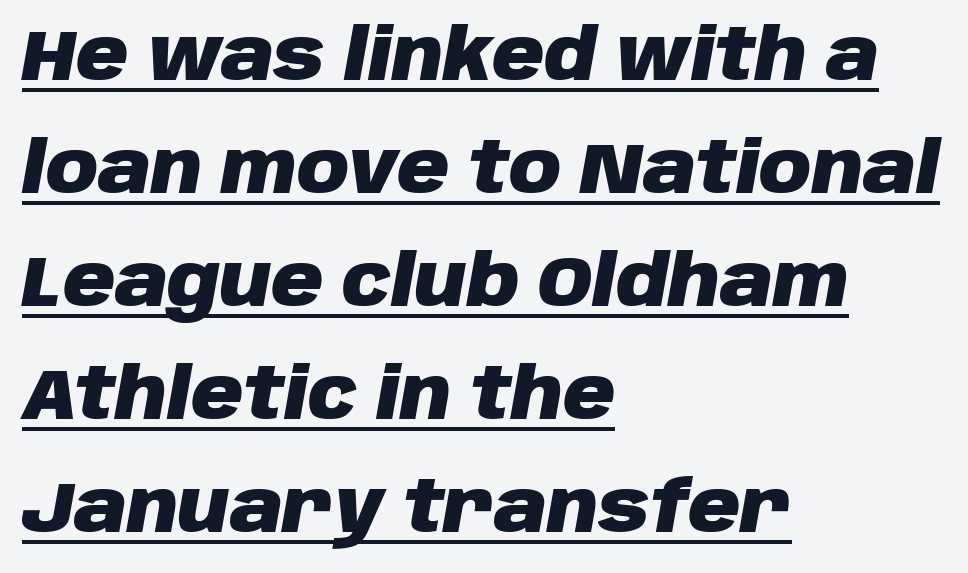
{"italic": "yes", "lean": "right", "slant_degrees": 10, "bold": "yes", "weight": "heavy", "width": "normal", "stroke_contrast": "low", "x_height": "large", "monospaced": "no", "underline": "yes", "align": "left", "line_spacing": "normal", "line_spacing_ratio": 1.57, "letter_spacing": "normal", "letter_spacing_em": 0.0, "glyph_px": 72}
